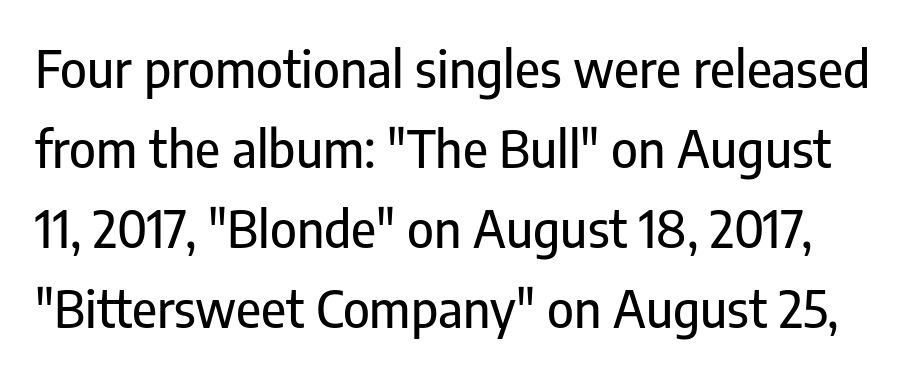
The image shows 51 px condensed sans-serif type, upright; set normal line spacing (1.57x), normal letter spacing, not underlined; low stroke contrast and a medium x-height.
